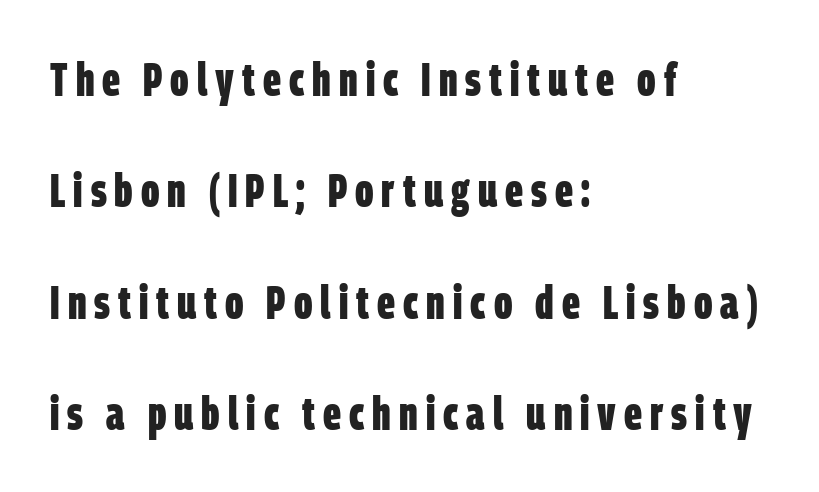
Widely set lines give the paragraph a tall, airy silhouette. Heavy-handed strokes throughout: this text is bold. Alignment: flush left. The typeface chosen for these lines omits serifs. This rendering features lettering with no underline. These lines are rendered in a variable-pitch font.
